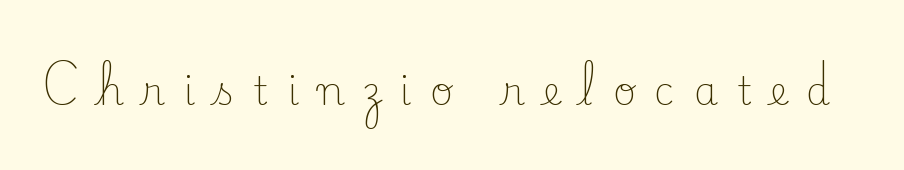
Look at the tracking — it's clearly loosened, letters drifting apart. A typesetter would call this proportional, since set widths differ per character. Quick note: not italic, upright. On a weight scale, this lands at 450 or below.
